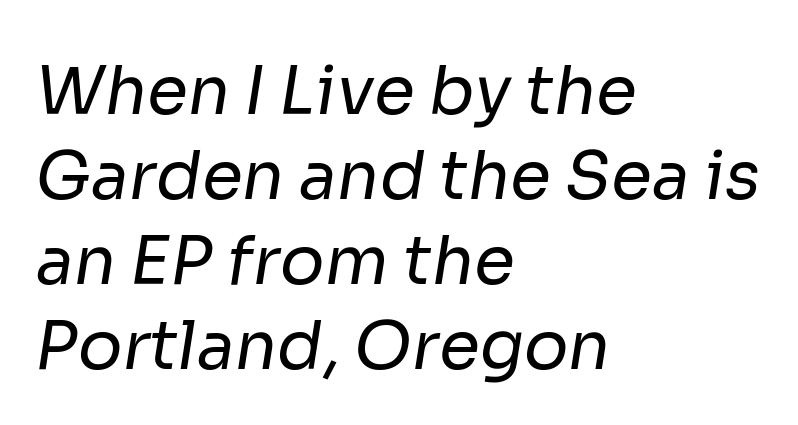
Q: Is the text bold? A: No.
Q: Is the typeface a serif or a sans-serif typeface? A: Sans-serif.
Q: Is the text underlined? A: No.
Q: How is the paragraph aligned? A: Left-aligned.
Q: Is the spacing between letters normal or unusually wide? A: Normal.
Q: Is the spacing between lines tight, normal or loose? A: Normal.
Q: Width (condensed, normal, or wide)? A: Normal.
Q: Stroke contrast? A: Low.
Q: x-height? A: Medium.
Q: Monospaced? A: No.
